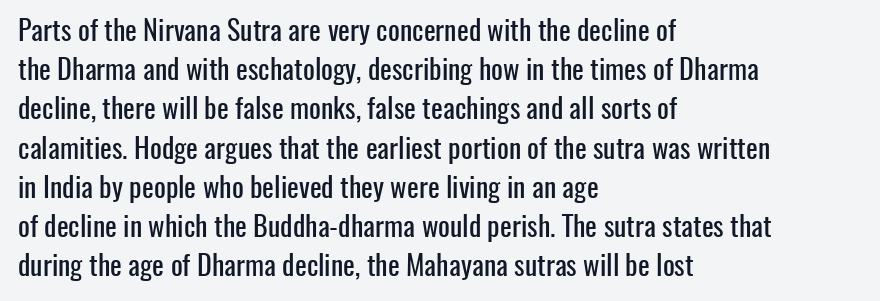
Q: Is the text italic (slanted)? A: No, it is upright.
Q: Is the typeface a serif or a sans-serif typeface? A: Sans-serif.
Q: Is the text underlined? A: No.
Q: How is the paragraph aligned? A: Left-aligned.
Q: Is the spacing between letters normal or unusually wide? A: Normal.
Q: Is the spacing between lines tight, normal or loose? A: Normal.
Q: Width (condensed, normal, or wide)? A: Condensed.
Q: Stroke contrast? A: Low.
Q: x-height? A: Medium.
Q: Monospaced? A: No.
